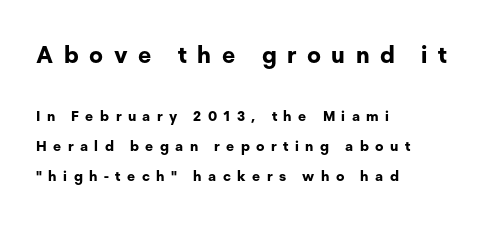
The letters are spread apart with noticeably loose tracking. Reading top to bottom, the characters get smaller at the block break. The space beneath each line is pristine and unruled. A classic flush-left, rag-right setting is used for this passage.
